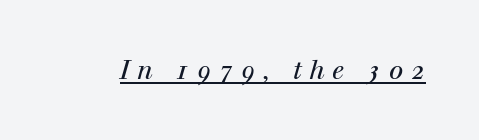
Q: Is the text bold? A: No.
Q: Is the text italic (slanted)? A: Yes, it leans right by about 12 degrees.
Q: Is the text underlined? A: Yes.
Q: Is the spacing between letters normal or unusually wide? A: Unusually wide.
